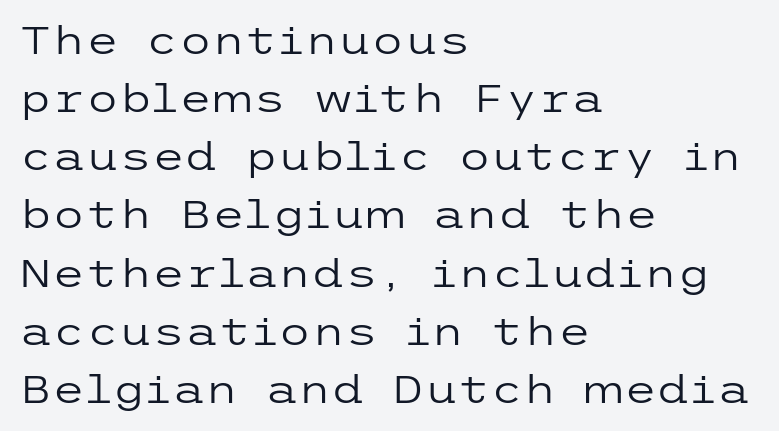
The image shows 38 px regular-weight, wide sans-serif type, upright; set left-aligned, normal line spacing (1.53x), normal letter spacing, not underlined; low stroke contrast and a medium x-height.
